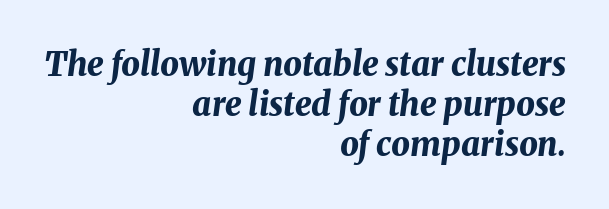
Q: Is the text bold? A: Yes.
Q: Is the text italic (slanted)? A: Yes, it leans right by about 8 degrees.
Q: Is the text underlined? A: No.
Q: How is the paragraph aligned? A: Right-aligned.
Q: Is the spacing between letters normal or unusually wide? A: Normal.
Q: Width (condensed, normal, or wide)? A: Normal.
Q: Stroke contrast? A: Medium.
Q: x-height? A: Medium.
Q: Monospaced? A: No.
